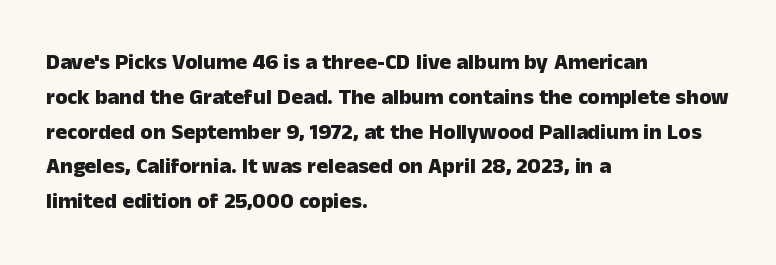
One-word summary of the alignment: left. Characters remain perfectly vertical along every line. Words float on clear page, feet unadorned. Look at the tracking — it's just the regular setting, nothing added.
